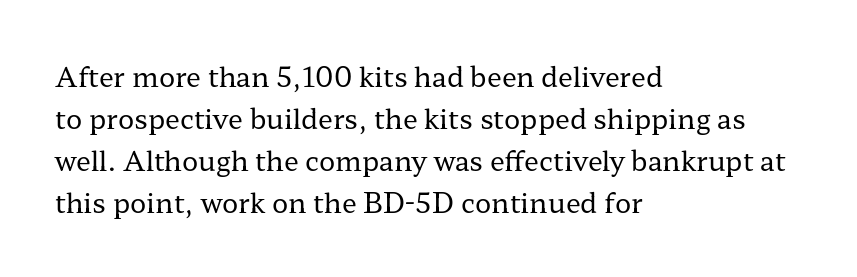
{"italic": "no", "bold": "no", "underline": "no", "align": "left", "line_spacing": "normal", "line_spacing_ratio": 1.56, "letter_spacing": "normal", "letter_spacing_em": 0.0, "glyph_px": 27}
